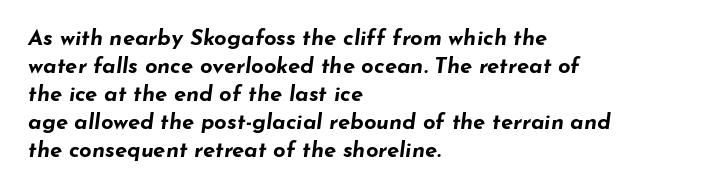
Q: Is the text bold? A: Yes.
Q: Is the text italic (slanted)? A: Yes, it leans right by about 7 degrees.
Q: Is the text underlined? A: No.
Q: How is the paragraph aligned? A: Left-aligned.
Q: Is the spacing between letters normal or unusually wide? A: Normal.
Q: Is the spacing between lines tight, normal or loose? A: Normal.
